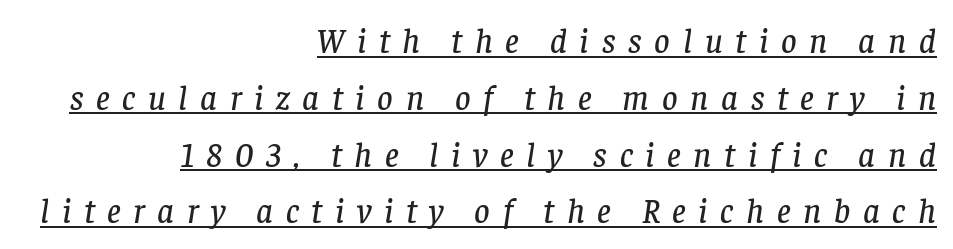
The passage shown is typeset with a serif family. This rendering features underlined lettering. The letters are slanted; this is an italic face. Interline gaps are of average width in this sample. Here the designer chose a conventional face with non-uniform glyph widths.
